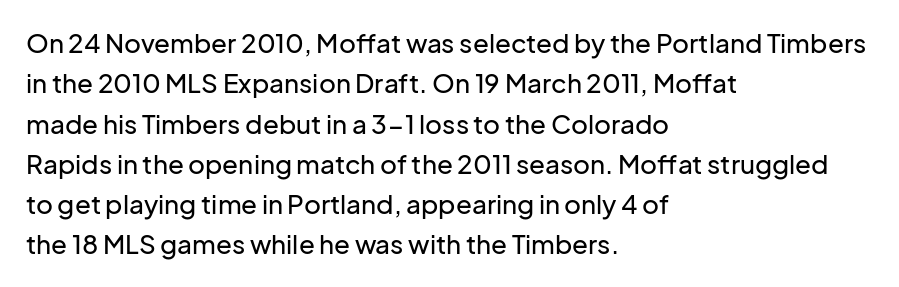
The image shows 26 px text type, upright; set left-aligned, normal line spacing (1.55x), normal letter spacing, not underlined.
